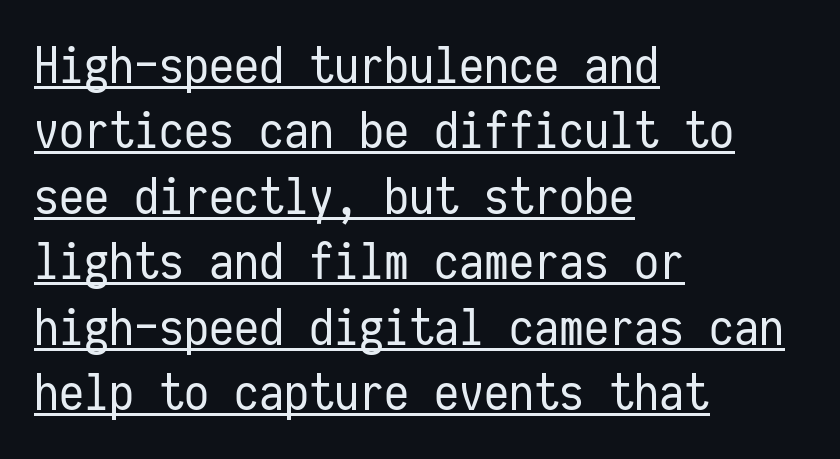
Q: Is the text bold? A: No.
Q: Is the text italic (slanted)? A: No, it is upright.
Q: Is the typeface a serif or a sans-serif typeface? A: Sans-serif.
Q: Is the text underlined? A: Yes.
Q: How is the paragraph aligned? A: Left-aligned.
Q: Is the spacing between letters normal or unusually wide? A: Normal.
Q: Is the spacing between lines tight, normal or loose? A: Normal.
Q: Width (condensed, normal, or wide)? A: Condensed.
Q: Stroke contrast? A: Low.
Q: x-height? A: Medium.
Q: Monospaced? A: Yes.
